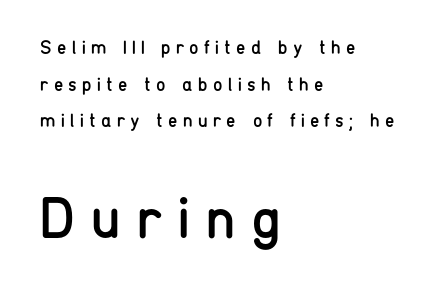
{"serif": "no", "italic": "no", "bold": "no", "weight": "regular", "width": "condensed", "stroke_contrast": "low", "x_height": "medium", "monospaced": "no", "underline": "no", "align": "left", "line_spacing": "loose", "line_spacing_ratio": 1.93, "letter_spacing": "wide", "letter_spacing_em": 0.28, "larger_block": "second", "size_ratio": 3.05, "glyph_px": 58}
